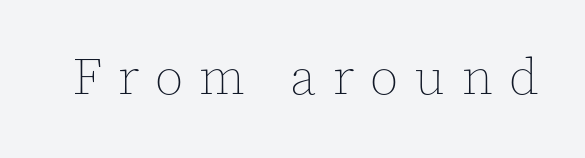
{"italic": "no", "bold": "no", "weight": "thin", "width": "normal", "x_height": "medium", "monospaced": "no", "underline": "no", "letter_spacing": "wide", "letter_spacing_em": 0.31, "glyph_px": 52}
